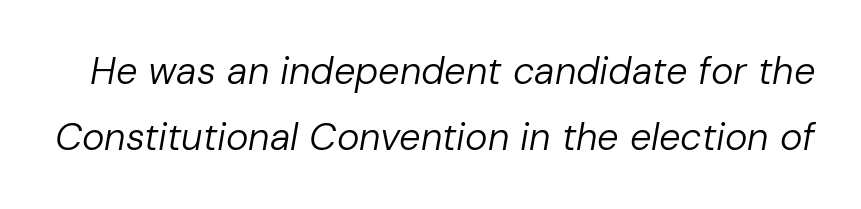
The face used here is proportionally spaced, like ordinary book or web type. Characters follow at the spacing the type designer built in. Only glyphs here, with clear space below each row. A light-to-regular cut is what we see here.
